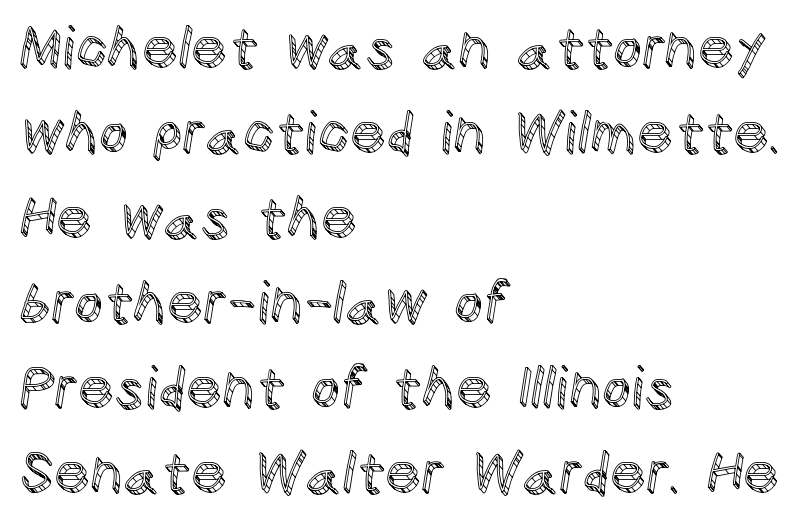
The image shows 57 px text type; set left-aligned, normal line spacing (1.49x), normal letter spacing, not underlined; a large x-height.
